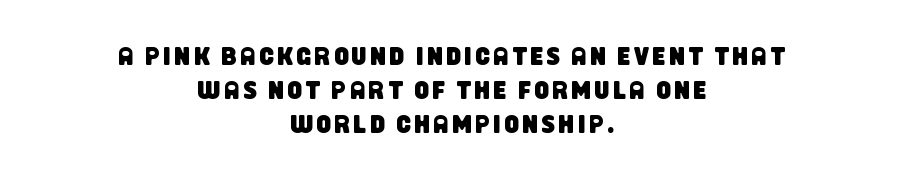
The image shows 25 px text type; set centered, normal line spacing (1.36x), not underlined.
